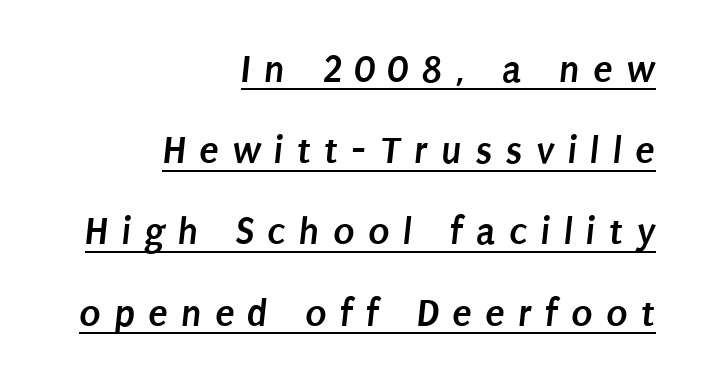
The image shows 40 px semibold, condensed sans-serif type; set right-aligned, loose line spacing (2.03x), unusually wide letter spacing (+0.33 em), underlined; low stroke contrast and a large x-height.
